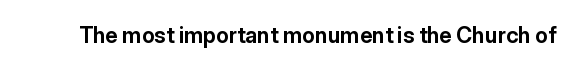
Q: Is the text bold? A: Yes.
Q: Is the text italic (slanted)? A: No, it is upright.
Q: Is the text underlined? A: No.
Q: Is the spacing between letters normal or unusually wide? A: Normal.
